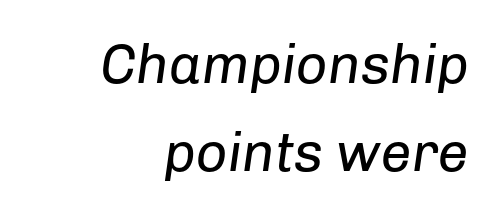
The image shows 55 px regular-weight type, italic (leaning right); set right-aligned, normal line spacing (1.6x), normal letter spacing, not underlined; low stroke contrast and a medium x-height.
